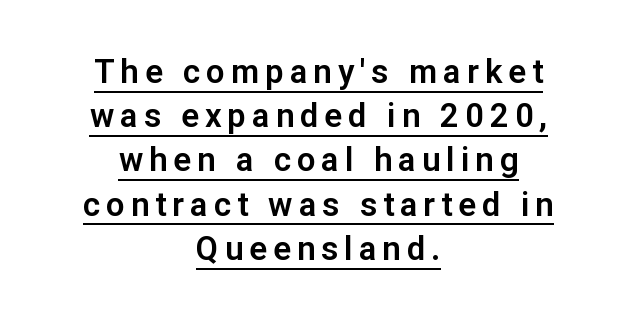
Type style note: lacks serifs. Is this a fixed-width face? No — the glyphs have proportional, varying widths. You can see a thin bar hugging the bottom of the glyphs. Regular leading.
